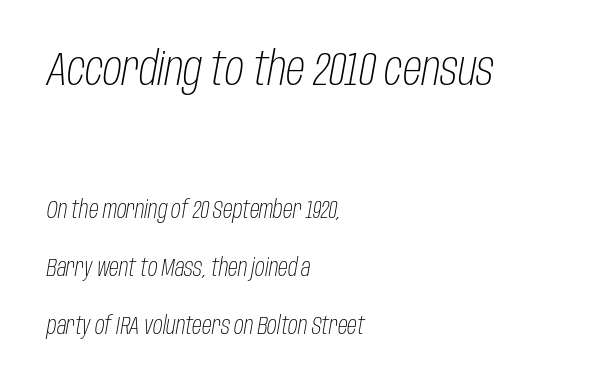
Q: Is the text bold? A: No.
Q: Is the text italic (slanted)? A: Yes, it leans right by about 10 degrees.
Q: Is the text underlined? A: No.
Q: How is the paragraph aligned? A: Left-aligned.
Q: Is the spacing between letters normal or unusually wide? A: Normal.
Q: Is the spacing between lines tight, normal or loose? A: Loose.
Q: Which block of text is set in a larger size, the first (top) or the second (bottom)? A: The first (top) one.
Q: Width (condensed, normal, or wide)? A: Condensed.
Q: Stroke contrast? A: Low.
Q: x-height? A: Large.
Q: Monospaced? A: No.
